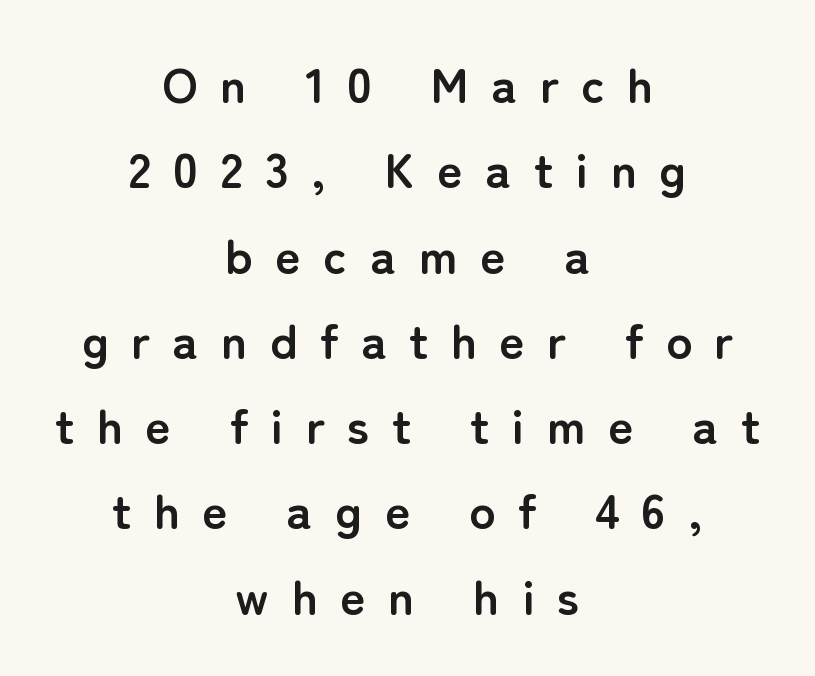
The face used here is proportionally spaced, like ordinary book or web type. I'd describe the lettering as bold — thick and assertive. The paragraph has two soft edges and a firm central axis. The letters stand straight up with perfectly vertical stems. The face used here is a sans, in the tradition of grotesques and geometrics. The horizontal fit of the characters is loose and conspicuously gappy.
